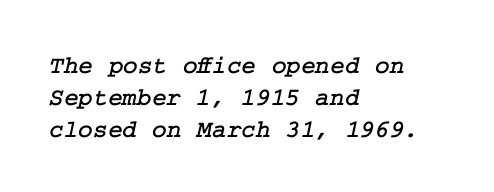
The image shows 25 px text type; set left-aligned, normal line spacing (1.29x), normal letter spacing, not underlined.
